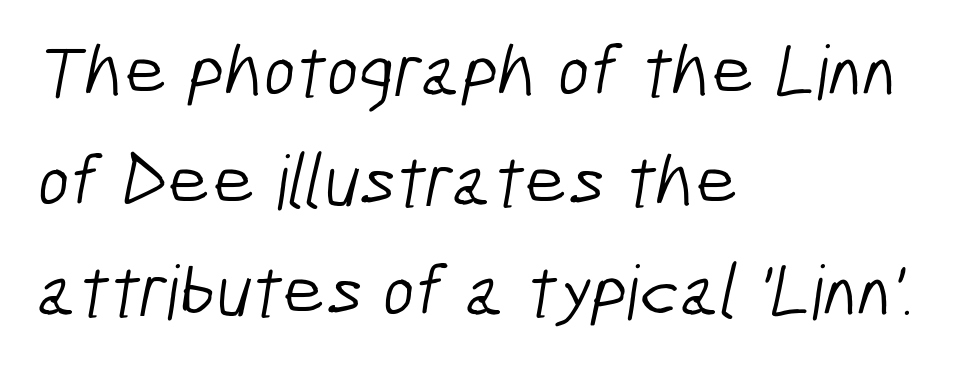
The image shows 75 px light, condensed sans-serif type; set left-aligned, normal line spacing (1.47x), normal letter spacing, not underlined; low stroke contrast and a medium x-height.
